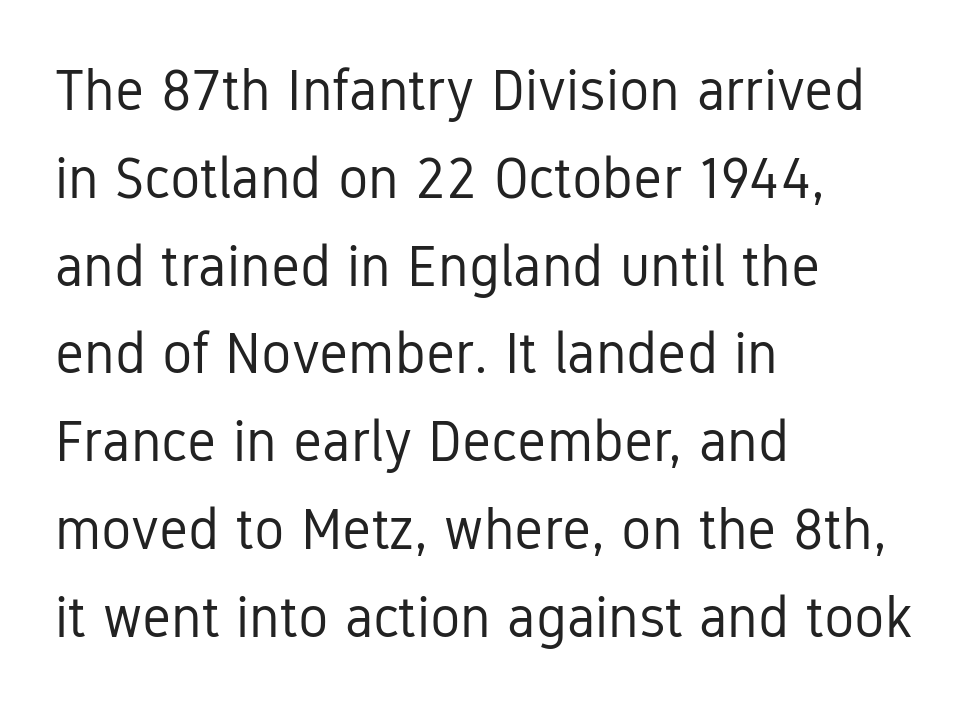
Teacher's note: observe the even left margin — that is flush-left alignment. Whoever set this chose a conventional vertical rhythm. The strokes are not fattened; the text isn't bold. The passage shown is not underscored anywhere. The letters sit at their default tracking, neither squeezed nor spread.
